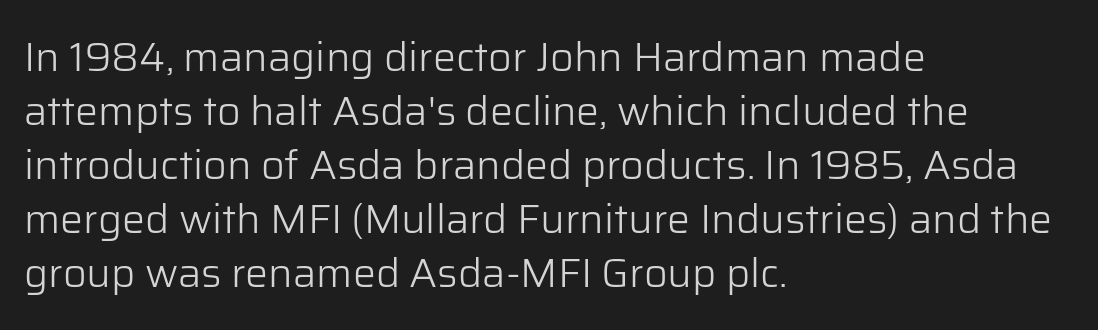
The image shows 41 px light sans-serif type, upright; set left-aligned, normal line spacing (1.32x), normal letter spacing, not underlined; low stroke contrast and a medium x-height.
